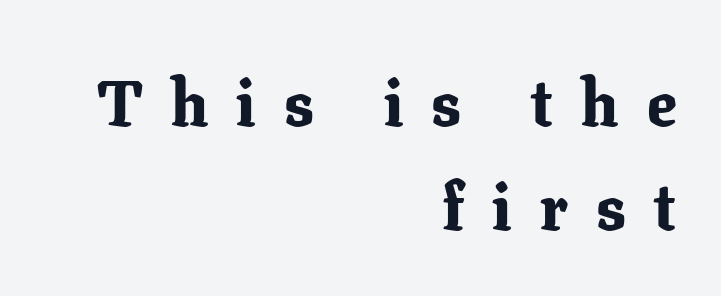
The image shows 65 px bold serif type, upright; set right-aligned, normal line spacing (1.6x), unusually wide letter spacing (+0.44 em), not underlined; low stroke contrast and a medium x-height.
